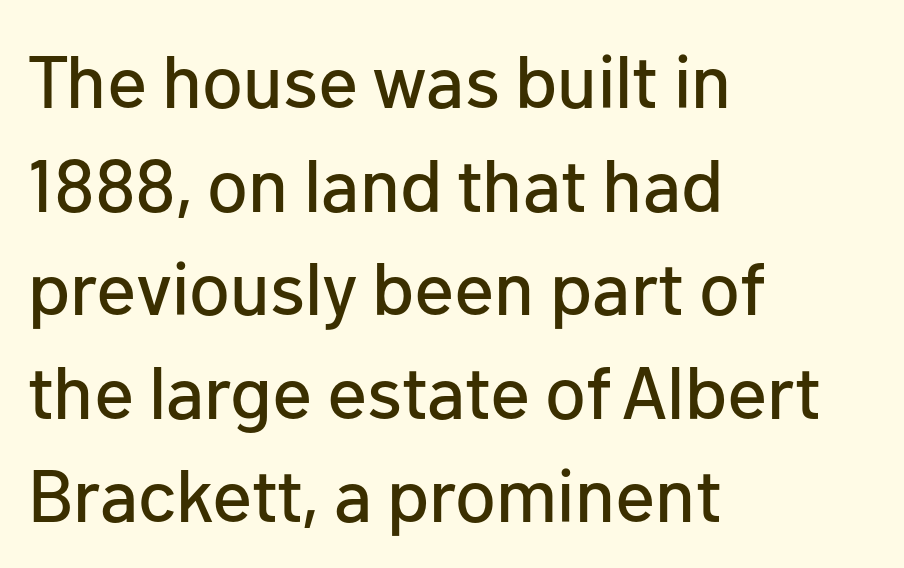
One-word summary of the alignment: left. The letters sit at their default tracking, neither squeezed nor spread. Think of a printed novel: that variable character pitch is what you see here. Words float on clear page, feet unadorned.
